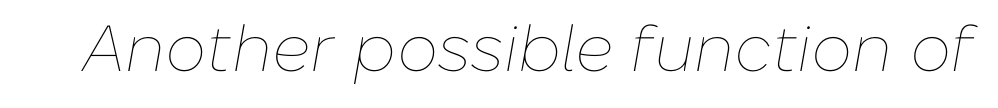
Q: Is the text bold? A: No.
Q: Is the text italic (slanted)? A: Yes, it leans right by about 10 degrees.
Q: Is the text underlined? A: No.
Q: Is the spacing between letters normal or unusually wide? A: Normal.
Q: Width (condensed, normal, or wide)? A: Normal.
Q: Stroke contrast? A: Low.
Q: x-height? A: Medium.
Q: Monospaced? A: No.
